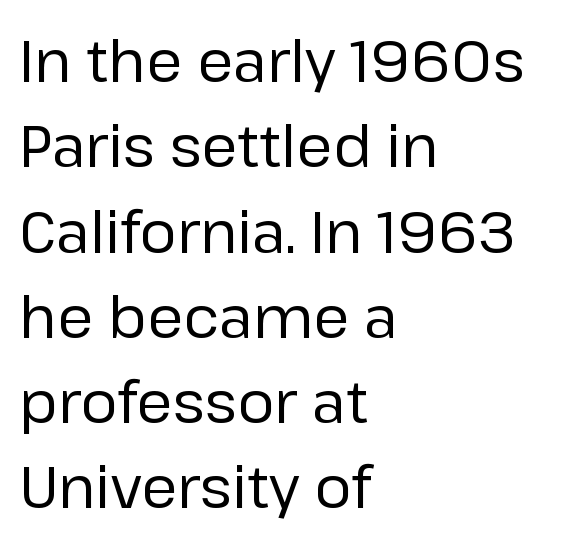
In terms of letterspacing, this is plain default setting. These lines are rendered in a variable-pitch font. The line-height multiplier appears to be the usual default. A sans-serif font was chosen for this passage.
